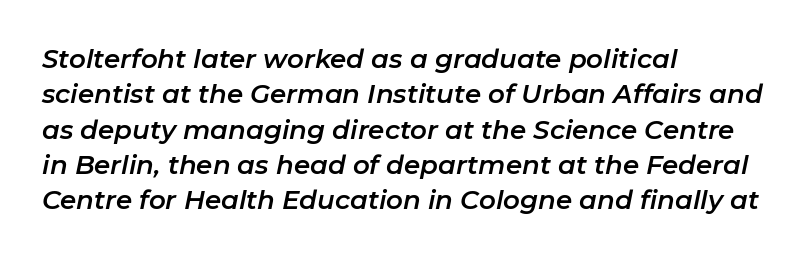
{"italic": "yes", "lean": "right", "slant_degrees": 11, "underline": "no", "align": "left", "line_spacing": "normal", "line_spacing_ratio": 1.36, "letter_spacing": "normal", "letter_spacing_em": 0.0, "glyph_px": 26}
